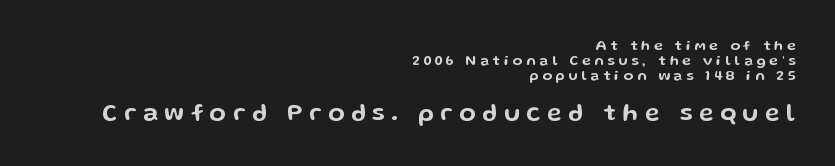
Q: Is the text italic (slanted)? A: No, it is upright.
Q: Is the text underlined? A: No.
Q: How is the paragraph aligned? A: Right-aligned.
Q: Is the spacing between letters normal or unusually wide? A: Unusually wide.
Q: Is the spacing between lines tight, normal or loose? A: Tight.
Q: Which block of text is set in a larger size, the first (top) or the second (bottom)? A: The second (bottom) one.
